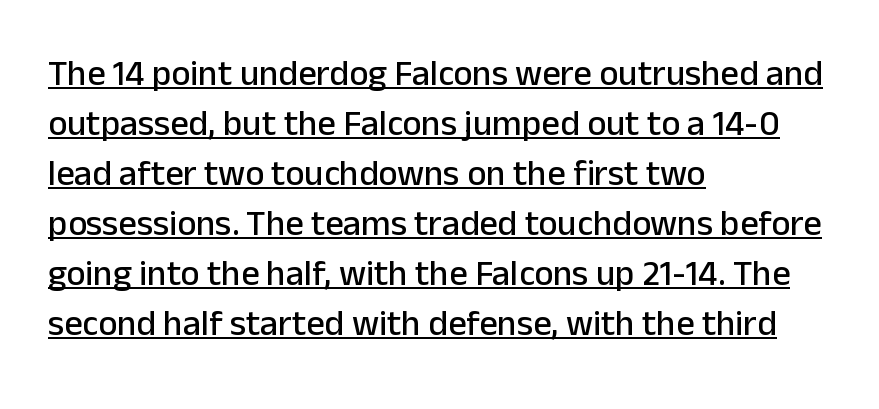
{"serif": "no", "italic": "no", "width": "normal", "stroke_contrast": "low", "x_height": "medium", "monospaced": "no", "underline": "yes", "align": "left", "line_spacing": "normal", "line_spacing_ratio": 1.39, "letter_spacing": "normal", "letter_spacing_em": 0.0, "glyph_px": 36}
